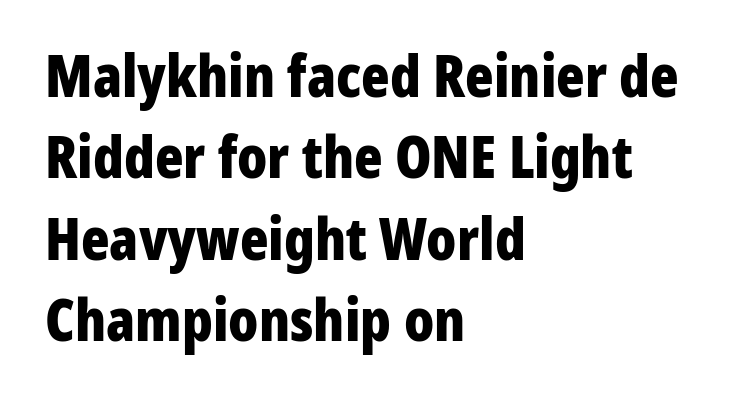
{"serif": "no", "italic": "no", "bold": "yes", "weight": "bold", "width": "condensed", "stroke_contrast": "low", "x_height": "medium", "monospaced": "no", "underline": "no", "align": "left", "line_spacing": "normal", "line_spacing_ratio": 1.38, "letter_spacing": "normal", "letter_spacing_em": 0.0, "glyph_px": 59}
